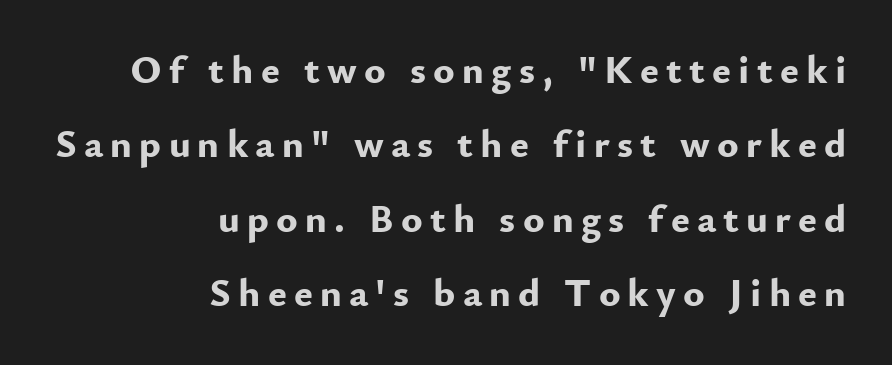
Q: Is the text bold? A: Yes.
Q: Is the text italic (slanted)? A: No, it is upright.
Q: Is the typeface a serif or a sans-serif typeface? A: Sans-serif.
Q: Is the text underlined? A: No.
Q: How is the paragraph aligned? A: Right-aligned.
Q: Width (condensed, normal, or wide)? A: Normal.
Q: Stroke contrast? A: Low.
Q: x-height? A: Small.
Q: Monospaced? A: No.
